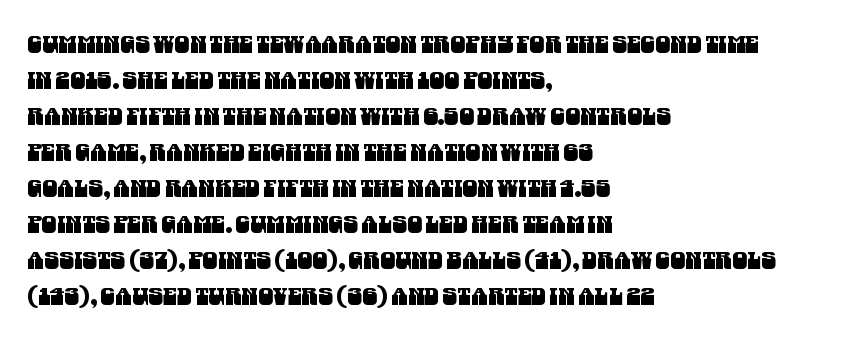
The space between consecutive lines is moderate. The typesetter chose a ragged-right arrangement here. Words appear dense and cohesive because spacing is normal. Letters rest on an invisible, unmarked baseline.
